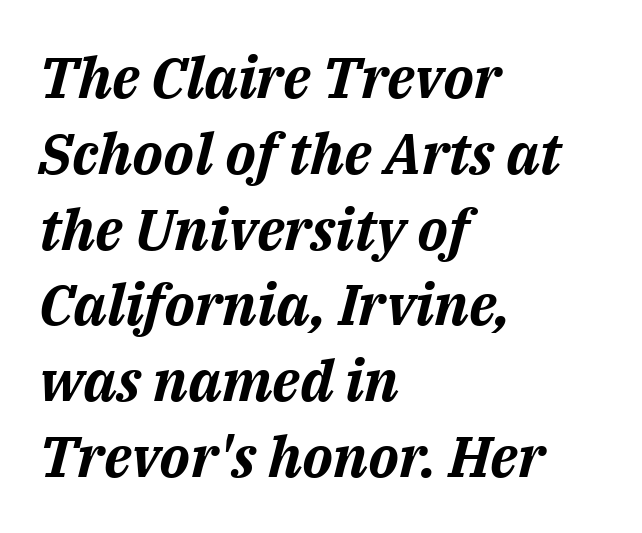
{"italic": "yes", "lean": "right", "slant_degrees": 14, "bold": "yes", "weight": "bold", "width": "normal", "stroke_contrast": "medium", "x_height": "medium", "monospaced": "no", "underline": "no", "align": "left", "line_spacing": "normal", "line_spacing_ratio": 1.33, "letter_spacing": "normal", "letter_spacing_em": 0.0, "glyph_px": 57}
